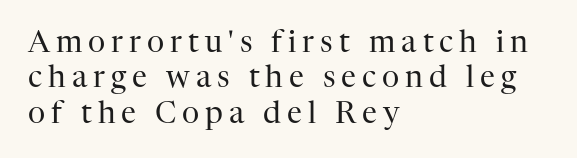
The image shows 30 px regular-weight serif type, upright; set left-aligned, line spacing 1.18x, unusually wide letter spacing (+0.2 em), not underlined; high stroke contrast and a medium x-height.
